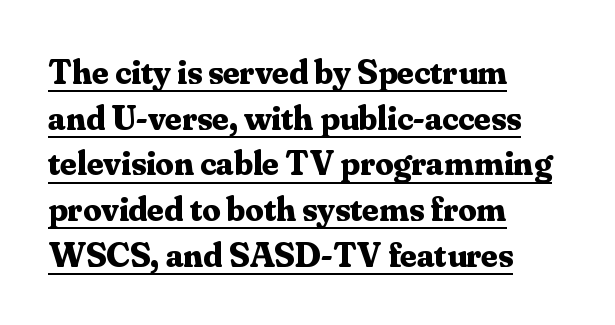
This sample keeps an unexceptional amount of space between lines. Is this a fixed-width face? No — the glyphs have proportional, varying widths. Descenders here cross a horizontal rule under the line. A full-strength bold gives these letters their thick strokes.
